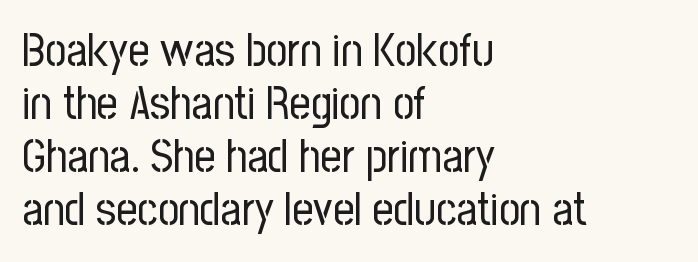
These lines are set flush left with a ragged right edge. Compared with typical paragraphs, the rows here are closer together. Each letter keeps its own natural width here, so spacing adapts to shape. The lettering stays uniformly vertical, giving the passage a roman look.
